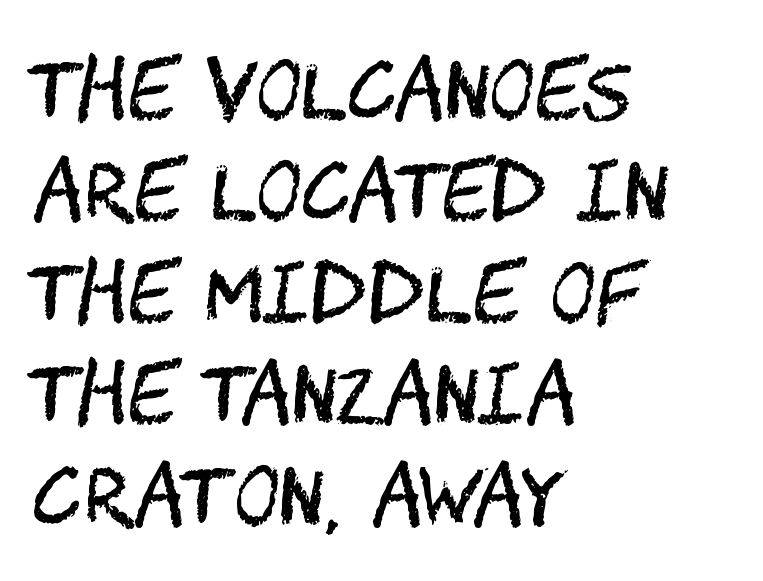
Q: Is the text bold? A: No.
Q: Is the text italic (slanted)? A: No, it is upright.
Q: Is the typeface a serif or a sans-serif typeface? A: Sans-serif.
Q: Is the text underlined? A: No.
Q: How is the paragraph aligned? A: Left-aligned.
Q: Is the spacing between letters normal or unusually wide? A: Normal.
Q: Is the spacing between lines tight, normal or loose? A: Normal.
Q: Width (condensed, normal, or wide)? A: Condensed.
Q: Stroke contrast? A: Medium.
Q: x-height? A: Large.
